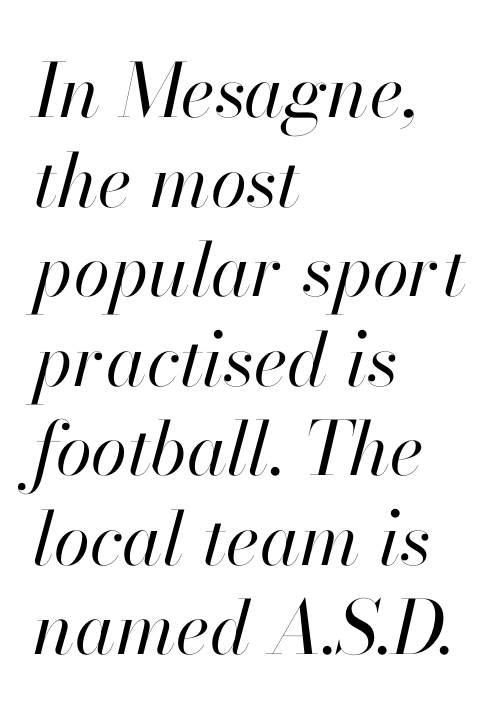
Q: Is the text bold? A: No.
Q: Is the text italic (slanted)? A: Yes, it leans right by about 13 degrees.
Q: Is the text underlined? A: No.
Q: How is the paragraph aligned? A: Left-aligned.
Q: Is the spacing between letters normal or unusually wide? A: Normal.
Q: Width (condensed, normal, or wide)? A: Normal.
Q: Stroke contrast? A: High.
Q: x-height? A: Small.
Q: Monospaced? A: No.
